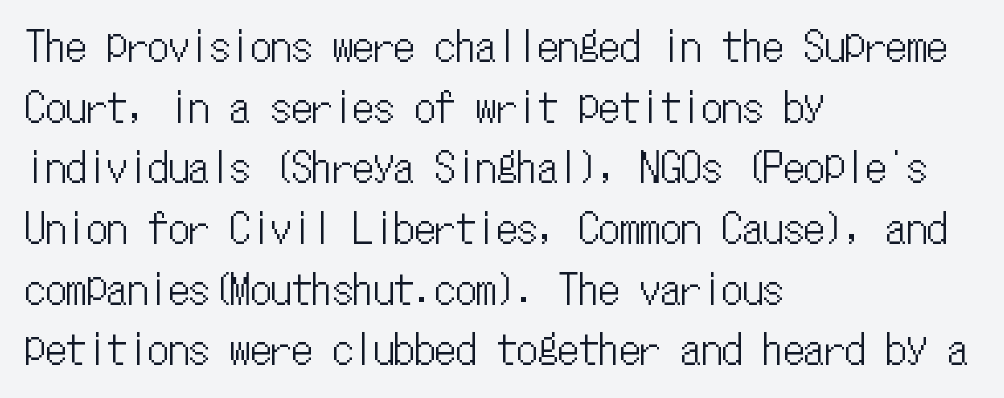
{"italic": "no", "width": "condensed", "stroke_contrast": "low", "x_height": "medium", "monospaced": "yes", "underline": "no", "align": "left", "line_spacing": "normal", "line_spacing_ratio": 1.48, "letter_spacing": "normal", "letter_spacing_em": 0.0, "glyph_px": 41}
